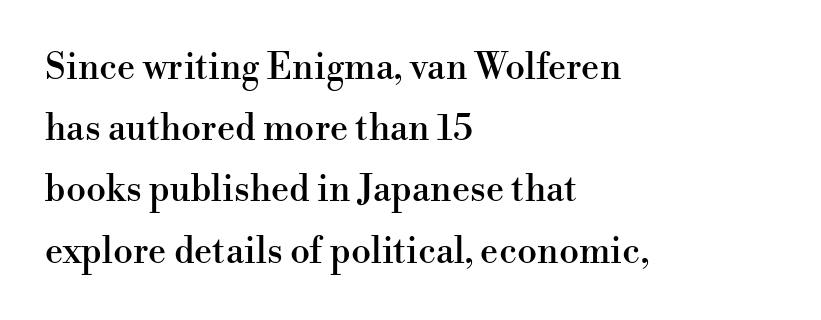
The lettering holds an erect, upright posture throughout. Horizontal alignment here is leftward, the default for most running prose. The baseline area is clear. Proportional: the letters do not fall into vertical columns. Characters follow at the spacing the type designer built in.
